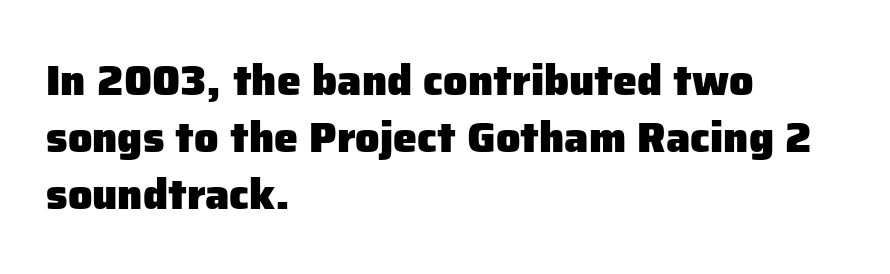
The image shows 43 px heavy sans-serif type, upright; set left-aligned, normal line spacing (1.32x), normal letter spacing, not underlined; low stroke contrast and a medium x-height.
